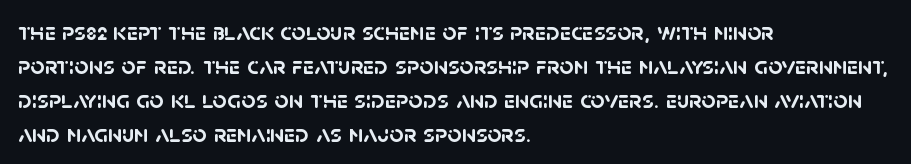
Q: Is the text bold? A: Yes.
Q: Is the text underlined? A: No.
Q: How is the paragraph aligned? A: Left-aligned.
Q: Is the spacing between letters normal or unusually wide? A: Normal.
Q: Is the spacing between lines tight, normal or loose? A: Normal.
